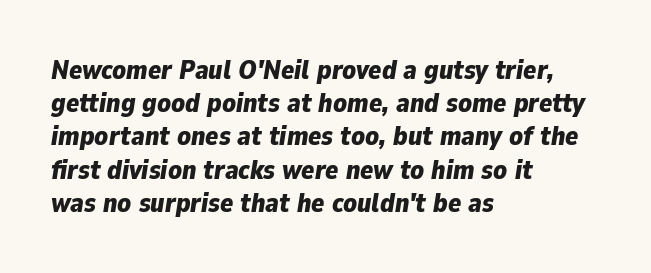
{"italic": "yes", "lean": "right", "slant_degrees": 9, "bold": "yes", "underline": "no", "align": "left", "line_spacing_ratio": 1.23, "letter_spacing": "normal", "letter_spacing_em": 0.0, "glyph_px": 27}
